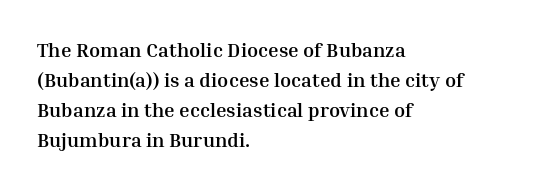
Q: Is the text bold? A: Yes.
Q: Is the text italic (slanted)? A: No, it is upright.
Q: Is the text underlined? A: No.
Q: How is the paragraph aligned? A: Left-aligned.
Q: Is the spacing between letters normal or unusually wide? A: Normal.
Q: Is the spacing between lines tight, normal or loose? A: Normal.
